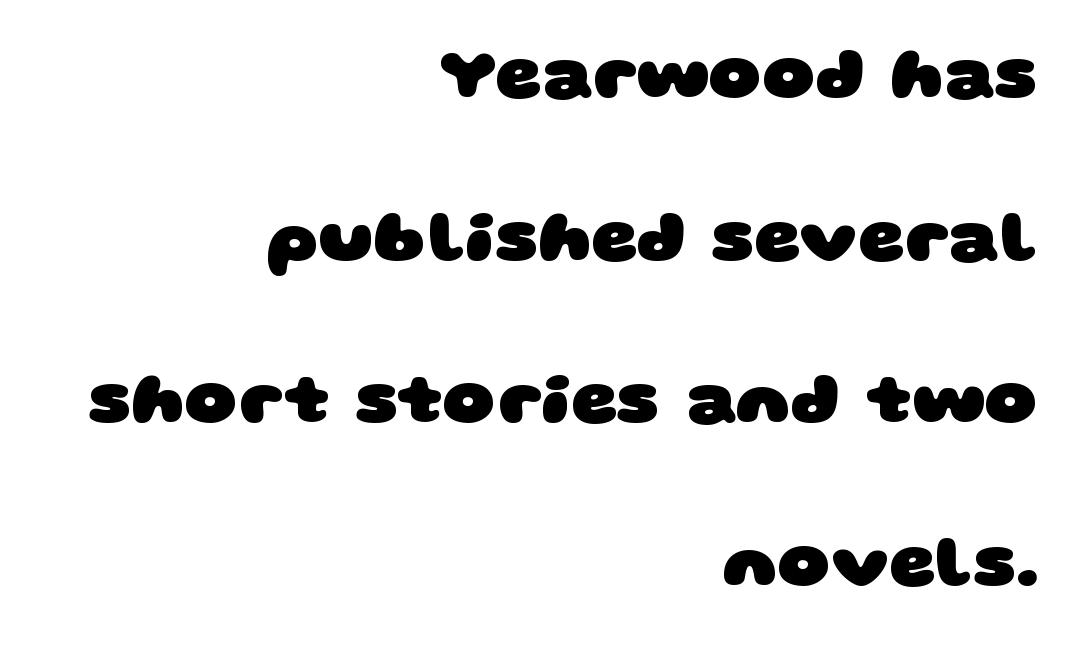
Q: Is the text bold? A: Yes.
Q: Is the typeface a serif or a sans-serif typeface? A: Sans-serif.
Q: Is the text underlined? A: No.
Q: How is the paragraph aligned? A: Right-aligned.
Q: Is the spacing between letters normal or unusually wide? A: Normal.
Q: Is the spacing between lines tight, normal or loose? A: Loose.
Q: Width (condensed, normal, or wide)? A: Wide.
Q: Stroke contrast? A: Low.
Q: x-height? A: Large.
Q: Monospaced? A: No.
